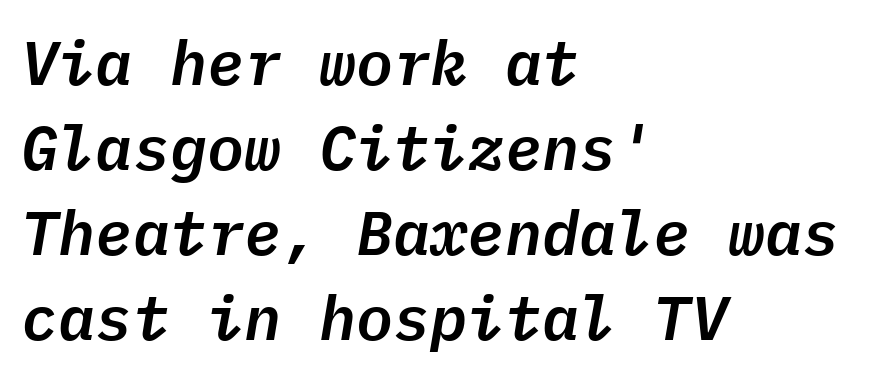
Q: Is the text italic (slanted)? A: Yes, it leans right by about 9 degrees.
Q: Is the text underlined? A: No.
Q: How is the paragraph aligned? A: Left-aligned.
Q: Is the spacing between letters normal or unusually wide? A: Normal.
Q: Is the spacing between lines tight, normal or loose? A: Normal.
Q: Width (condensed, normal, or wide)? A: Normal.
Q: Stroke contrast? A: Low.
Q: x-height? A: Medium.
Q: Monospaced? A: Yes.
